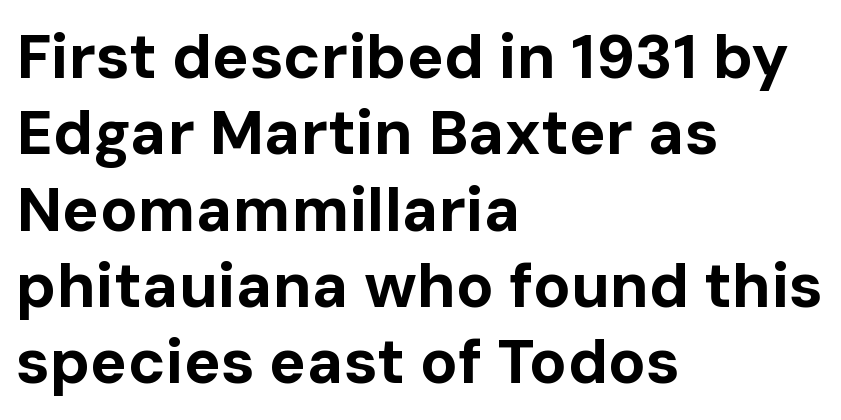
Q: Is the text bold? A: Yes.
Q: Is the text italic (slanted)? A: No, it is upright.
Q: Is the typeface a serif or a sans-serif typeface? A: Sans-serif.
Q: Is the text underlined? A: No.
Q: How is the paragraph aligned? A: Left-aligned.
Q: Is the spacing between letters normal or unusually wide? A: Normal.
Q: Width (condensed, normal, or wide)? A: Normal.
Q: Stroke contrast? A: Low.
Q: x-height? A: Medium.
Q: Monospaced? A: No.
